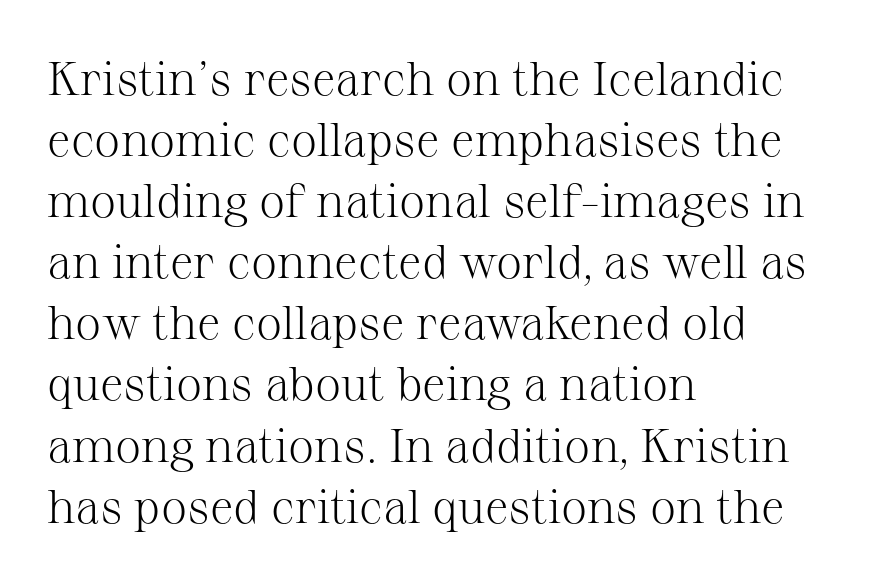
Q: Is the text bold? A: No.
Q: Is the text italic (slanted)? A: No, it is upright.
Q: Is the typeface a serif or a sans-serif typeface? A: Serif.
Q: Is the text underlined? A: No.
Q: How is the paragraph aligned? A: Left-aligned.
Q: Is the spacing between letters normal or unusually wide? A: Normal.
Q: Is the spacing between lines tight, normal or loose? A: Normal.
Q: Width (condensed, normal, or wide)? A: Normal.
Q: Stroke contrast? A: Medium.
Q: x-height? A: Medium.
Q: Monospaced? A: No.
